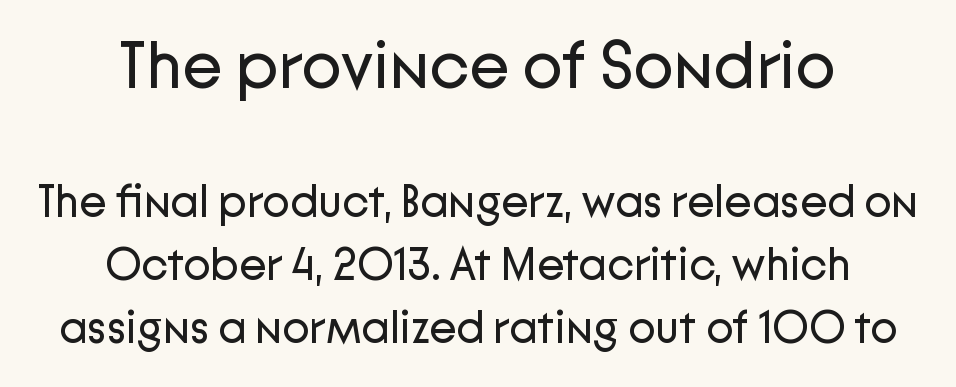
Type size steps down from the first block to the second. This rendering features lettering with no underline. The characters display no serif detailing; their extremities are plain. In terms of leading, this rendering sits right in the middle. A typesetter would call this zero additional tracking. One-word summary of the alignment: center.
